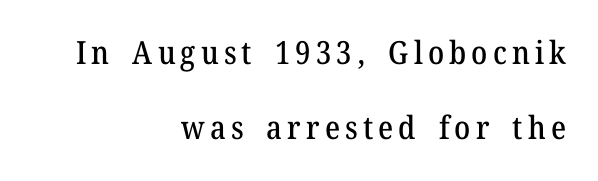
The image shows 32 px serif type, upright; set right-aligned, loose line spacing (2.34x), not underlined; medium stroke contrast and a medium x-height.
